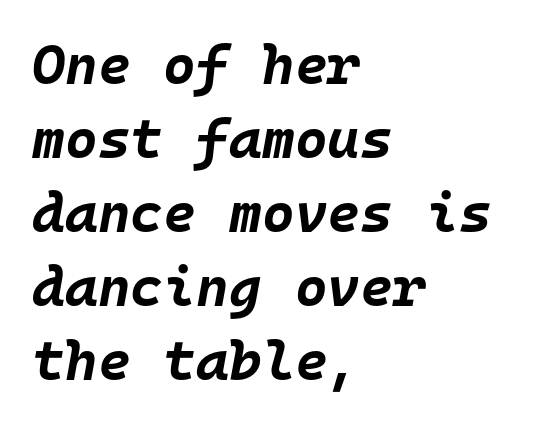
The image shows 56 px bold type, italic (leaning right), monospaced; set left-aligned, normal line spacing (1.32x), normal letter spacing, not underlined; low stroke contrast and a large x-height.
